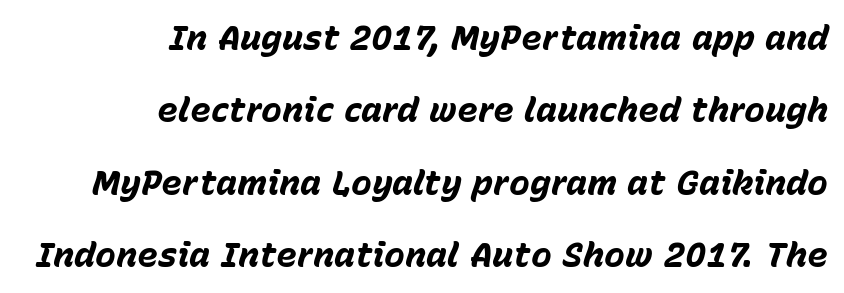
{"italic": "yes", "lean": "right", "slant_degrees": 15, "bold": "yes", "weight": "bold", "width": "normal", "stroke_contrast": "low", "x_height": "medium", "monospaced": "no", "underline": "no", "align": "right", "line_spacing": "loose", "line_spacing_ratio": 2.07, "letter_spacing": "normal", "letter_spacing_em": 0.0, "glyph_px": 35}
